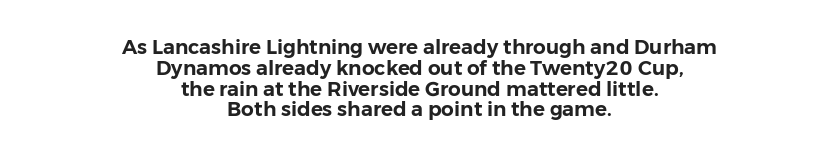
The image shows 20 px text type, upright; set centered, tight line spacing (1.04x), normal letter spacing, not underlined.
